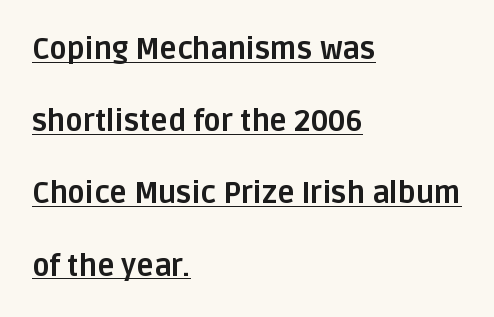
The image shows 29 px bold sans-serif type, upright; set left-aligned, loose line spacing (2.49x), normal letter spacing, underlined; low stroke contrast and a large x-height.
